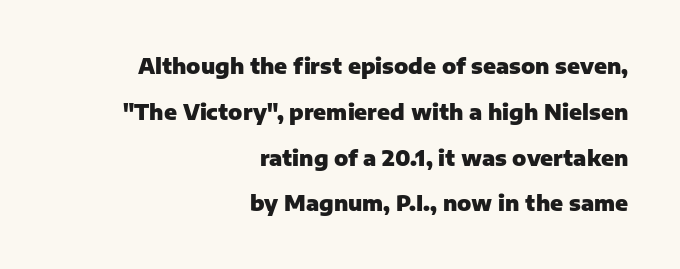
Q: Is the text bold? A: Yes.
Q: Is the text italic (slanted)? A: No, it is upright.
Q: Is the text underlined? A: No.
Q: How is the paragraph aligned? A: Right-aligned.
Q: Is the spacing between letters normal or unusually wide? A: Normal.
Q: Is the spacing between lines tight, normal or loose? A: Loose.
